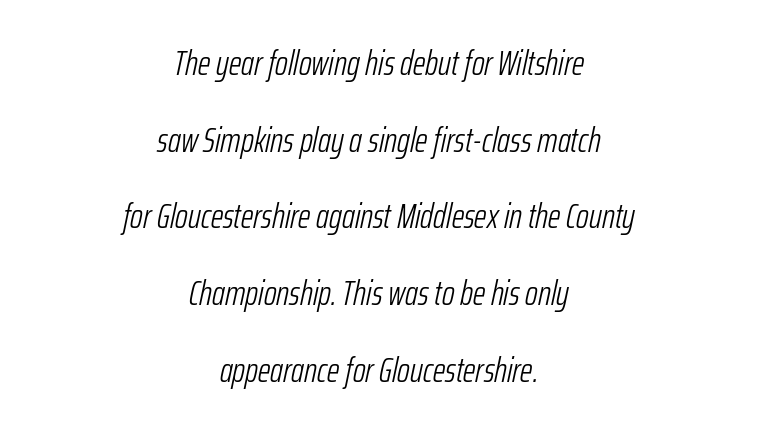
{"italic": "yes", "lean": "right", "slant_degrees": 12, "bold": "no", "weight": "light", "width": "condensed", "stroke_contrast": "low", "x_height": "medium", "monospaced": "no", "underline": "no", "align": "center", "line_spacing": "loose", "line_spacing_ratio": 2.19, "letter_spacing": "normal", "letter_spacing_em": 0.0, "glyph_px": 35}
